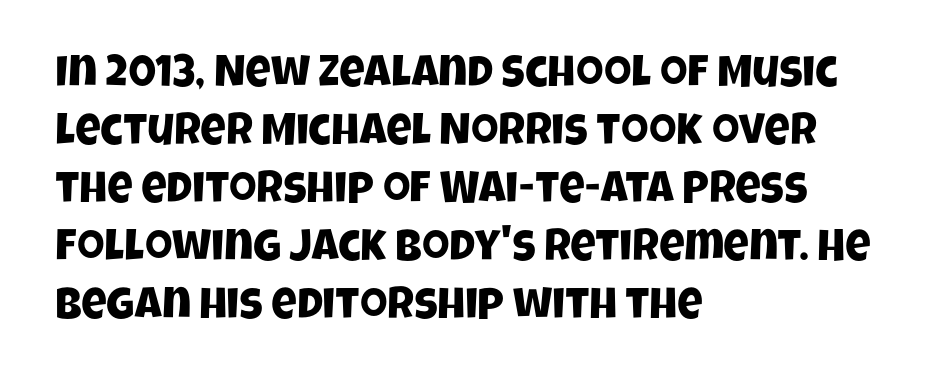
Check the space under the baseline: it is left empty. Line beginnings align vertically; line endings do not. One glance says typical: line gaps are just what's usual. Each letter's strokes conclude bluntly, with no projecting serifs. A typesetter would call this proportional, since set widths differ per character.
